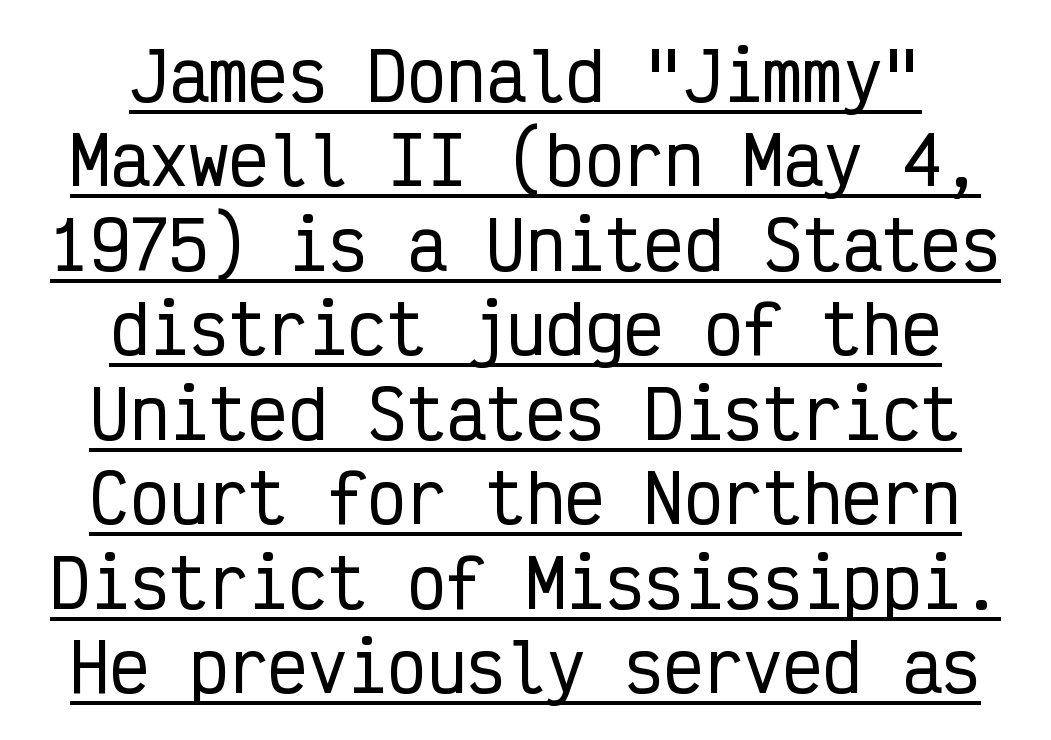
{"serif": "no", "italic": "no", "width": "condensed", "stroke_contrast": "low", "x_height": "medium", "monospaced": "yes", "underline": "yes", "align": "center", "line_spacing": "normal", "line_spacing_ratio": 1.28, "letter_spacing": "normal", "letter_spacing_em": 0.0, "glyph_px": 66}
